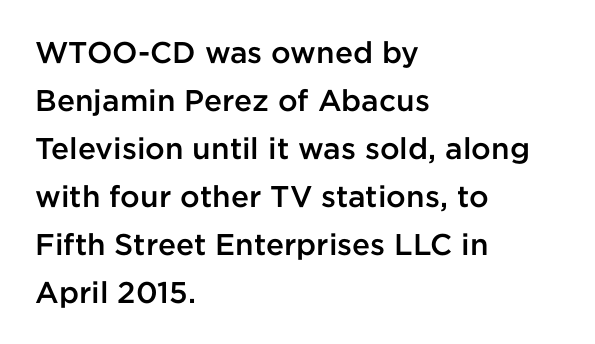
The image shows 30 px semibold sans-serif type, upright; set left-aligned, normal line spacing (1.6x), normal letter spacing, not underlined; low stroke contrast and a medium x-height.
